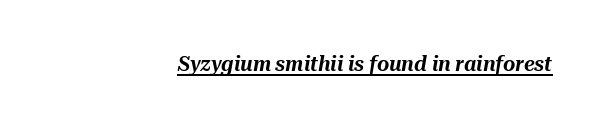
The horizontal fit of the characters is conventional and even. Layout note: lines flush right. If you drew a line through each stem, it would be angled. The passage shown is underscored from start to finish.
